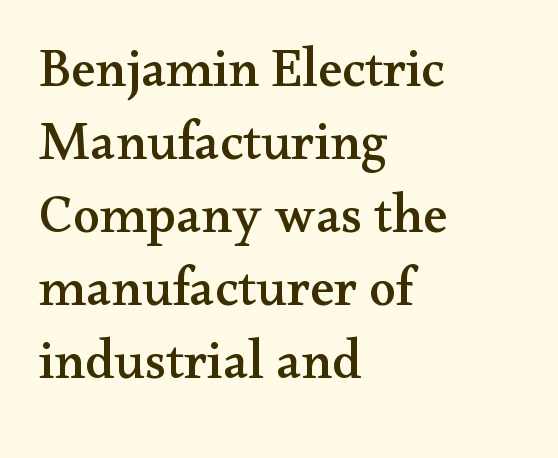
Q: Is the text italic (slanted)? A: No, it is upright.
Q: Is the typeface a serif or a sans-serif typeface? A: Serif.
Q: Is the text underlined? A: No.
Q: How is the paragraph aligned? A: Left-aligned.
Q: Is the spacing between letters normal or unusually wide? A: Normal.
Q: Is the spacing between lines tight, normal or loose? A: Normal.
Q: Width (condensed, normal, or wide)? A: Wide.
Q: Stroke contrast? A: Medium.
Q: x-height? A: Small.
Q: Monospaced? A: No.
